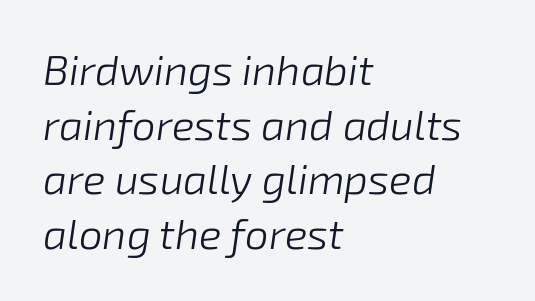
The image shows 42 px light type, italic (leaning right); set left-aligned, normal line spacing (1.3x), normal letter spacing, not underlined; low stroke contrast and a medium x-height.
